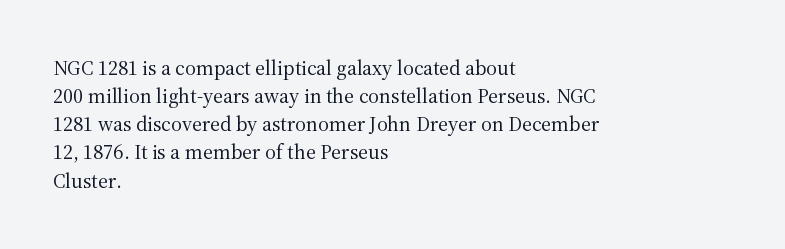
Visually the block forms a straight wall on the left and a jagged coastline on the right. Style check: upright. Bold? No — there's no thickening of the strokes. Notice how descenders clear the ascenders below comfortably — that's standard leading. Each word holds together tightly as a unit, with standard inter-letter gaps.
